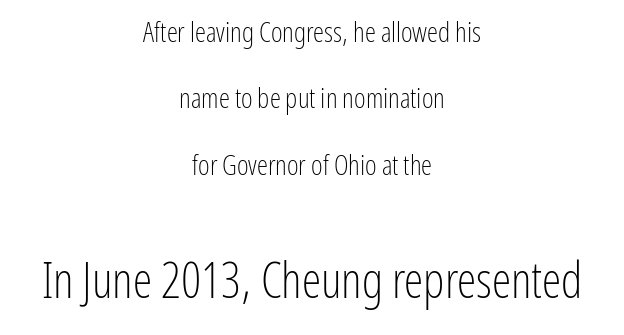
{"serif": "no", "italic": "no", "bold": "no", "weight": "light", "width": "condensed", "stroke_contrast": "low", "x_height": "medium", "monospaced": "no", "underline": "no", "align": "center", "line_spacing": "loose", "line_spacing_ratio": 2.37, "letter_spacing": "normal", "letter_spacing_em": 0.0, "larger_block": "second", "size_ratio": 1.75, "glyph_px": 49}
